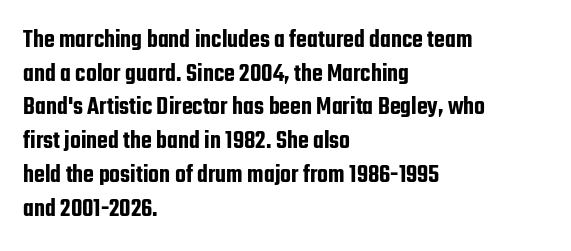
{"italic": "no", "underline": "no", "align": "left", "line_spacing": "normal", "line_spacing_ratio": 1.35, "letter_spacing": "normal", "letter_spacing_em": 0.0, "glyph_px": 25}
